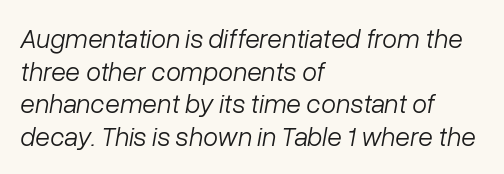
Q: Is the text bold? A: No.
Q: Is the text italic (slanted)? A: Yes, it leans right by about 10 degrees.
Q: Is the text underlined? A: No.
Q: How is the paragraph aligned? A: Left-aligned.
Q: Is the spacing between letters normal or unusually wide? A: Normal.
